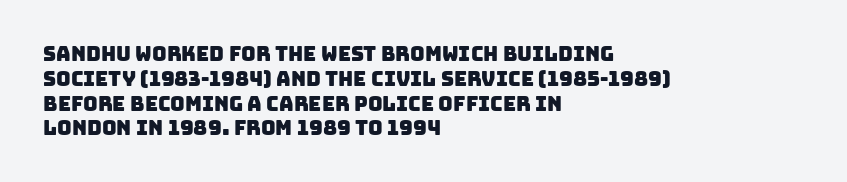
{"underline": "no", "align": "left", "line_spacing_ratio": 1.24, "letter_spacing": "normal", "letter_spacing_em": 0.0, "glyph_px": 20}
